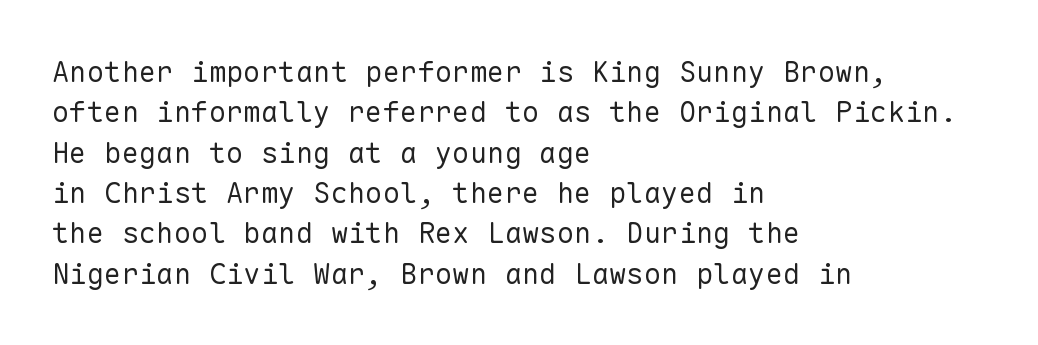
Q: Is the text bold? A: No.
Q: Is the text italic (slanted)? A: No, it is upright.
Q: Is the typeface a serif or a sans-serif typeface? A: Sans-serif.
Q: Is the text underlined? A: No.
Q: How is the paragraph aligned? A: Left-aligned.
Q: Is the spacing between letters normal or unusually wide? A: Normal.
Q: Is the spacing between lines tight, normal or loose? A: Normal.
Q: Width (condensed, normal, or wide)? A: Normal.
Q: Stroke contrast? A: Low.
Q: x-height? A: Medium.
Q: Monospaced? A: Yes.
